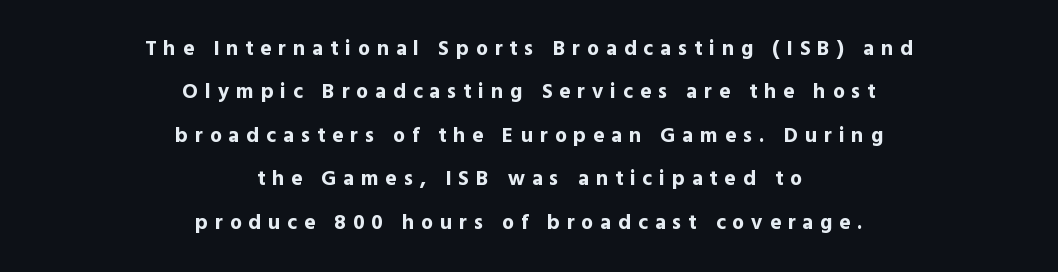
The image shows 21 px bold type, upright; set centered, loose line spacing (2.07x), unusually wide letter spacing (+0.33 em), not underlined.
